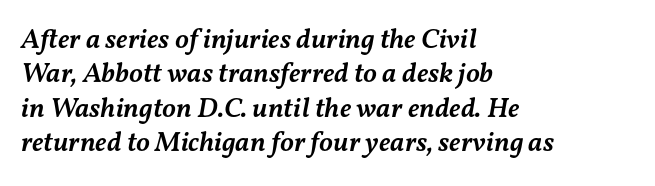
The image shows 28 px semibold type, italic (leaning right); set left-aligned, line spacing 1.23x, normal letter spacing, not underlined; medium stroke contrast and a medium x-height.
